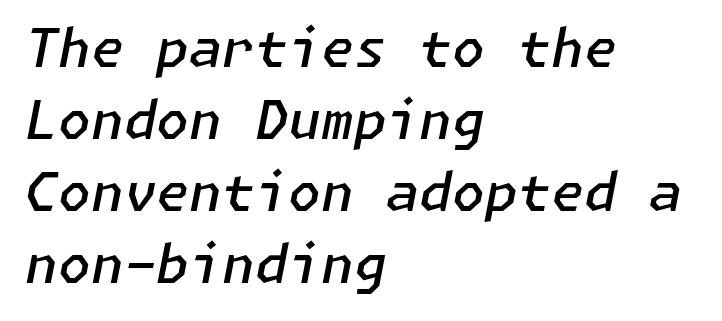
The image shows 53 px semibold type, italic (leaning right); set left-aligned, normal line spacing (1.36x), normal letter spacing, not underlined; low stroke contrast and a medium x-height.
